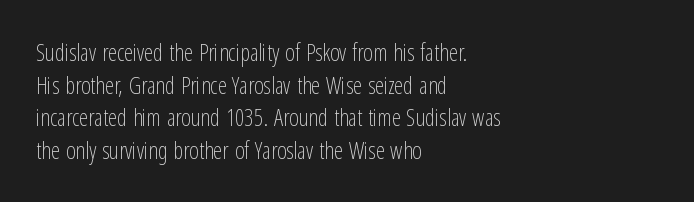
{"italic": "no", "bold": "no", "underline": "no", "align": "left", "line_spacing": "normal", "line_spacing_ratio": 1.42, "letter_spacing": "normal", "letter_spacing_em": 0.0, "glyph_px": 23}
